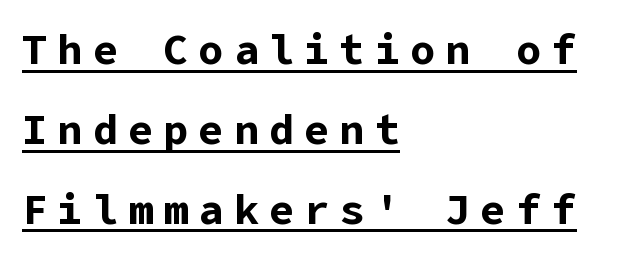
Whoever set this chose breathing room over compactness in the vertical rhythm. Somebody hit Ctrl+U on this one — the words are underlined. Upright lettering throughout. Stroke terminals: plain, sans-serif. The glyphs have the mass of a bold cut. Teacher's note: observe the even left margin — that is flush-left alignment.
